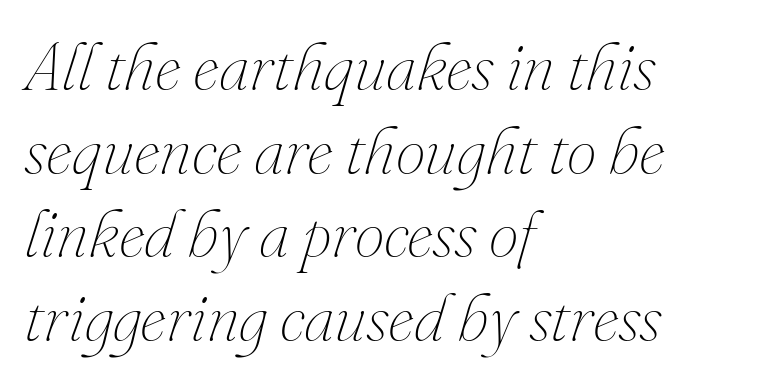
The image shows 67 px thin type, italic (leaning right); set left-aligned, normal line spacing (1.25x), normal letter spacing, not underlined; medium stroke contrast and a small x-height.
